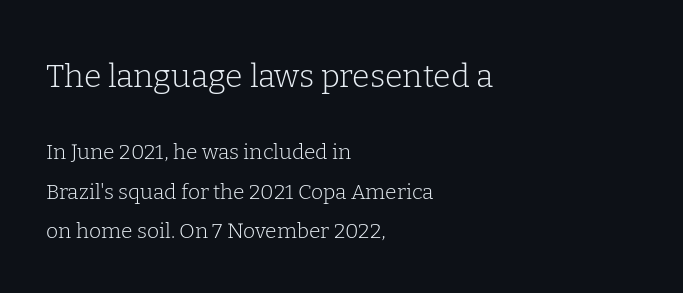
Q: Is the text bold? A: No.
Q: Is the text italic (slanted)? A: No, it is upright.
Q: Is the typeface a serif or a sans-serif typeface? A: Serif.
Q: Is the text underlined? A: No.
Q: How is the paragraph aligned? A: Left-aligned.
Q: Is the spacing between letters normal or unusually wide? A: Normal.
Q: Which block of text is set in a larger size, the first (top) or the second (bottom)? A: The first (top) one.
Q: Width (condensed, normal, or wide)? A: Normal.
Q: Stroke contrast? A: Low.
Q: x-height? A: Medium.
Q: Monospaced? A: No.
